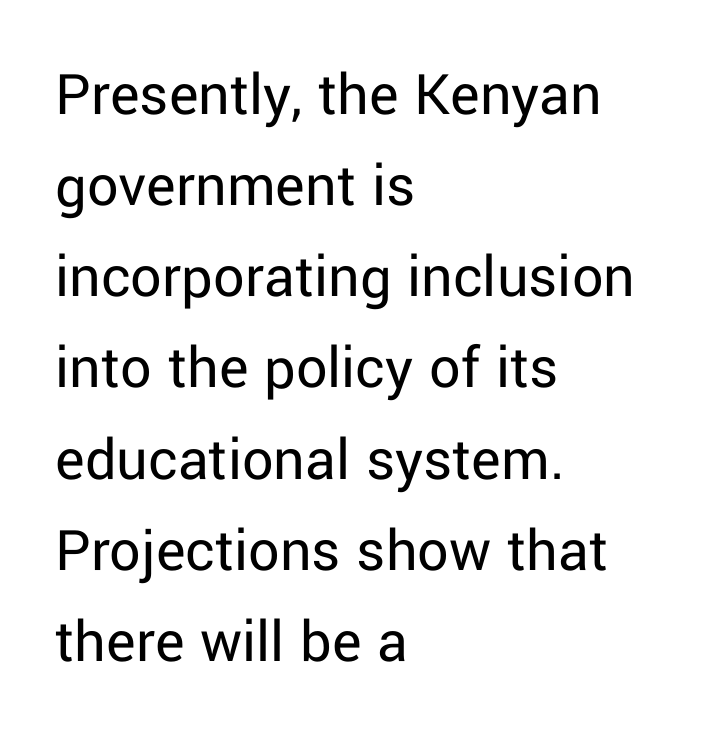
Lines of text with bare space underneath. The lettering holds an erect, upright posture throughout. The type family on display is of the sans-serif kind. These lines are set flush left with a ragged right edge. The strokes carry an ordinary text weight at most.
